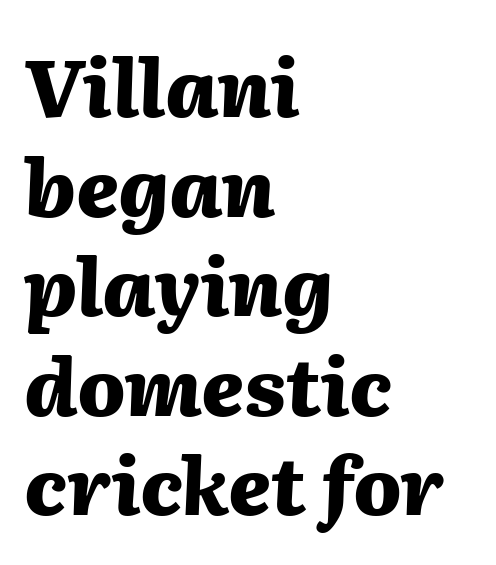
The type is set solid horizontally, with unmodified tracking. The characters look thick and weighty, a clear bold. Interline gaps are of average width in this sample. When letters slant like this, we call the style italic.
